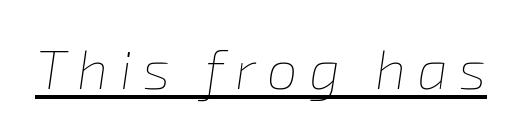
The image shows 55 px thin type, italic (leaning right); set unusually wide letter spacing (+0.2 em), underlined; low stroke contrast and a medium x-height.
